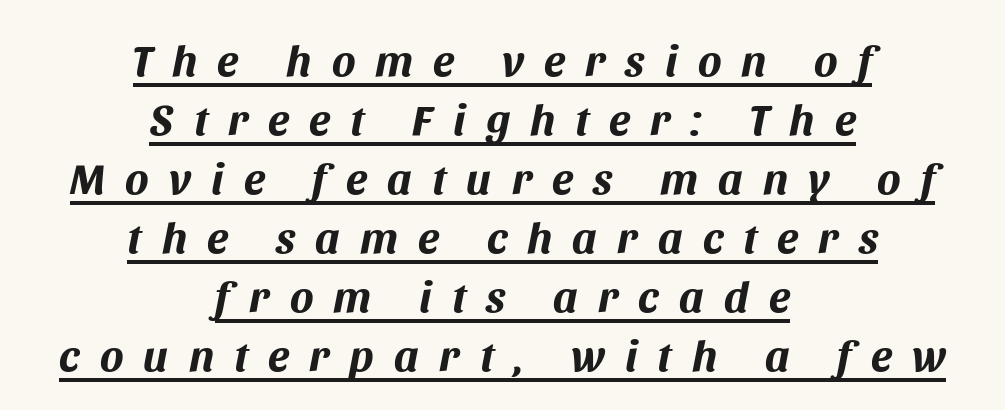
Q: Is the text bold? A: Yes.
Q: Is the text italic (slanted)? A: Yes, it leans right by about 11 degrees.
Q: Is the text underlined? A: Yes.
Q: How is the paragraph aligned? A: Centered.
Q: Is the spacing between letters normal or unusually wide? A: Unusually wide.
Q: Is the spacing between lines tight, normal or loose? A: Normal.
Q: Width (condensed, normal, or wide)? A: Normal.
Q: Stroke contrast? A: Medium.
Q: x-height? A: Large.
Q: Monospaced? A: No.
